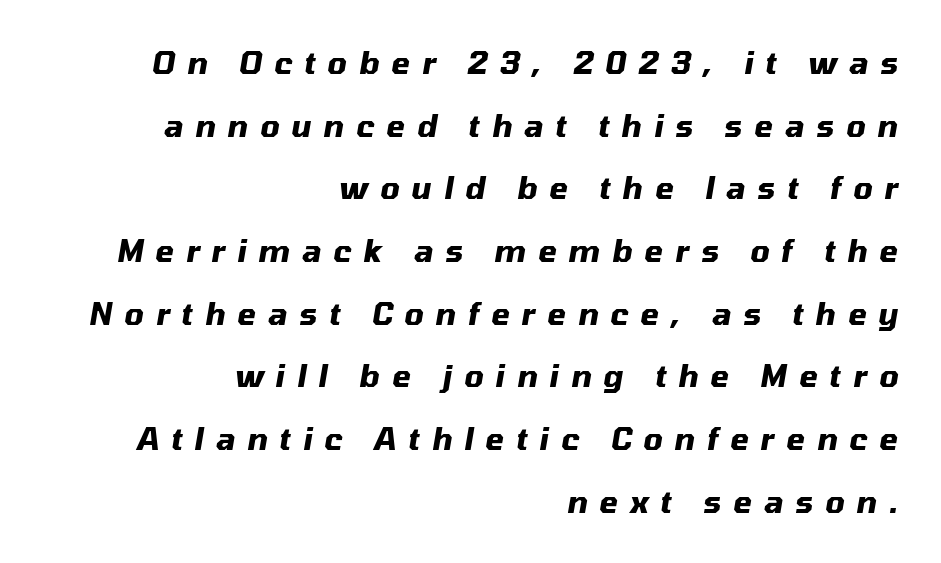
{"italic": "yes", "lean": "right", "slant_degrees": 10, "bold": "yes", "weight": "heavy", "width": "normal", "stroke_contrast": "medium", "x_height": "medium", "monospaced": "no", "underline": "no", "align": "right", "line_spacing": "loose", "line_spacing_ratio": 2.09, "letter_spacing": "wide", "letter_spacing_em": 0.4, "glyph_px": 30}
